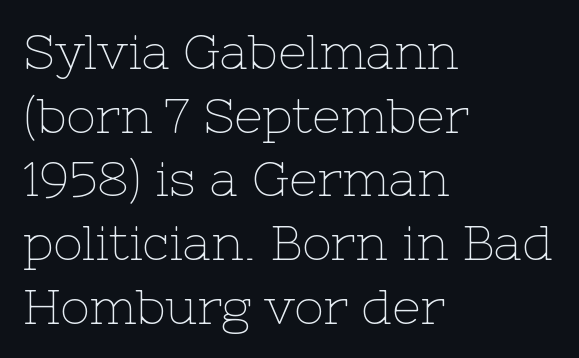
No extra tracking has been applied to these lines. The passage shown is not underscored anywhere. The face used here is seriffed, in the tradition of book romans. The typesetting does not lean heavy: it is not bold.
